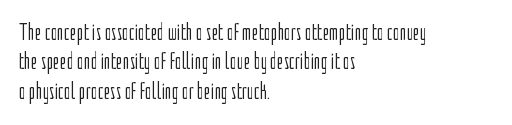
It's the straight-up-and-down kind of type. The face used here is rendered with its standard letterfit. The setting favours the left margin, as ordinary paragraphs usually do. This is not heavy type; no bold has been used. Interline gaps are of average width in this sample.
